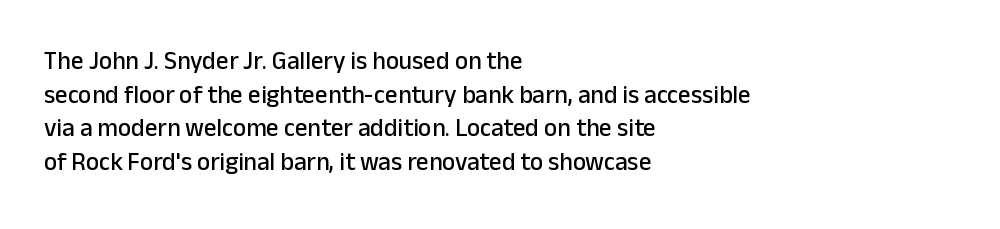
The image shows 25 px text type, upright; set left-aligned, normal line spacing (1.35x), normal letter spacing, not underlined.
